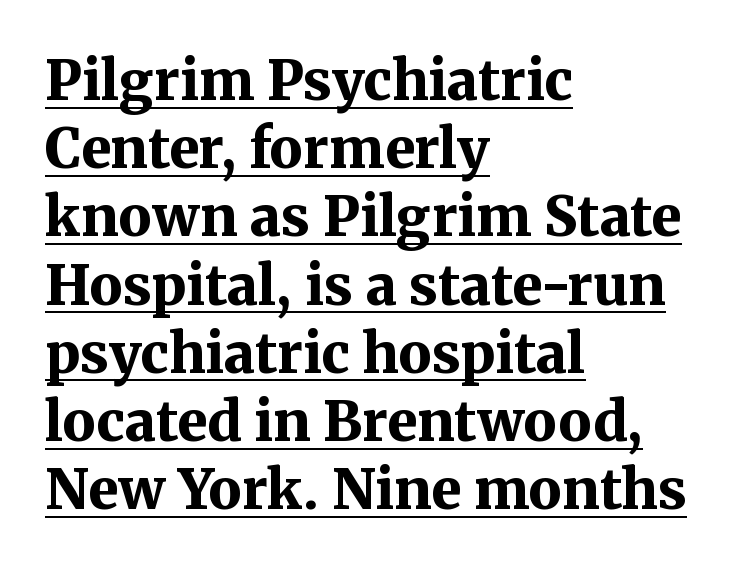
Q: Is the text bold? A: Yes.
Q: Is the text italic (slanted)? A: No, it is upright.
Q: Is the typeface a serif or a sans-serif typeface? A: Serif.
Q: Is the text underlined? A: Yes.
Q: How is the paragraph aligned? A: Left-aligned.
Q: Is the spacing between letters normal or unusually wide? A: Normal.
Q: Width (condensed, normal, or wide)? A: Normal.
Q: Stroke contrast? A: Medium.
Q: x-height? A: Medium.
Q: Monospaced? A: No.
